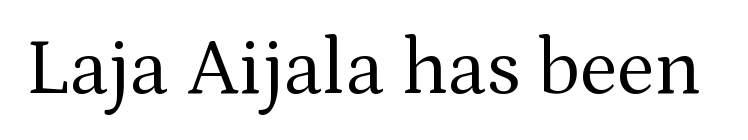
This rendering leaves character spacing at its baseline value. The letterforms sit at book weight or below. The string is rendered with underlining switched off. A roman cut, with each character standing at attention. Note: serifs present on the glyphs. The passage shown is typed in a proportional face where columns would drift.
